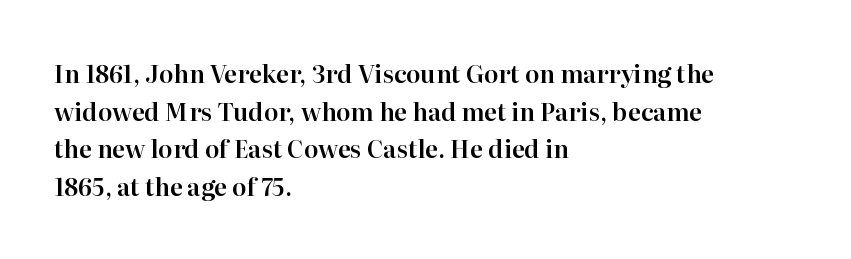
The image shows 24 px text type, upright; set left-aligned, normal line spacing (1.57x), normal letter spacing, not underlined.
